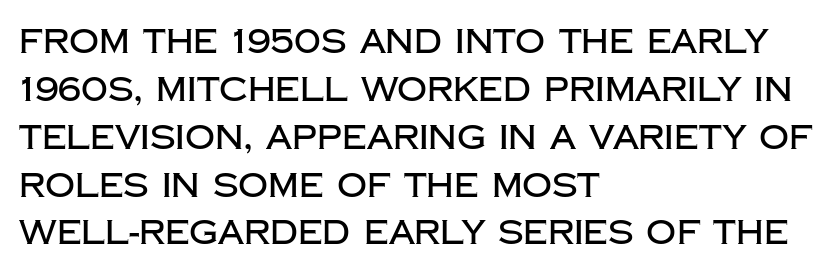
The image shows 33 px sans-serif type, upright; set left-aligned, normal line spacing (1.45x), normal letter spacing, not underlined; low stroke contrast and a large x-height.
